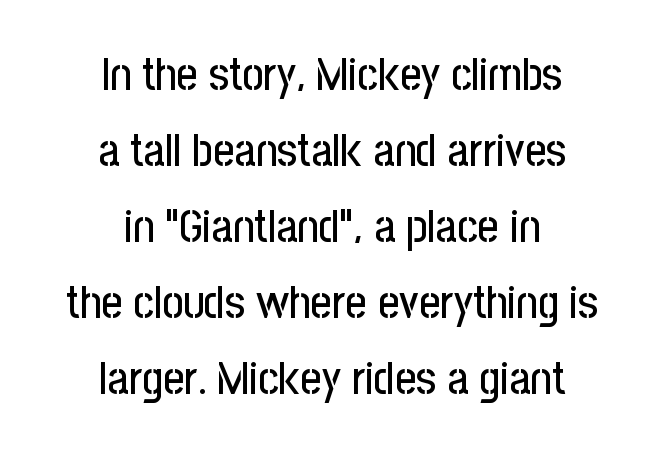
{"serif": "no", "italic": "no", "width": "condensed", "stroke_contrast": "low", "x_height": "medium", "monospaced": "no", "underline": "no", "align": "center", "line_spacing": "normal", "line_spacing_ratio": 1.65, "letter_spacing": "normal", "letter_spacing_em": 0.0, "glyph_px": 46}
